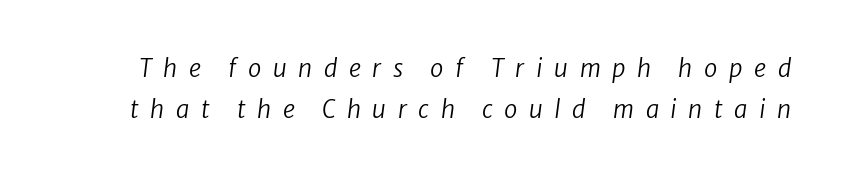
Words float on clear page, feet unadorned. This rendering widens character spacing well past its baseline value. Is the stroke heavy? The answer is a plain regular-or-lighter.
